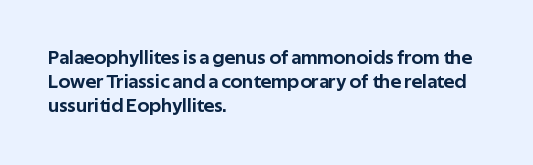
Q: Is the text italic (slanted)? A: No, it is upright.
Q: Is the text underlined? A: No.
Q: How is the paragraph aligned? A: Left-aligned.
Q: Is the spacing between letters normal or unusually wide? A: Normal.
